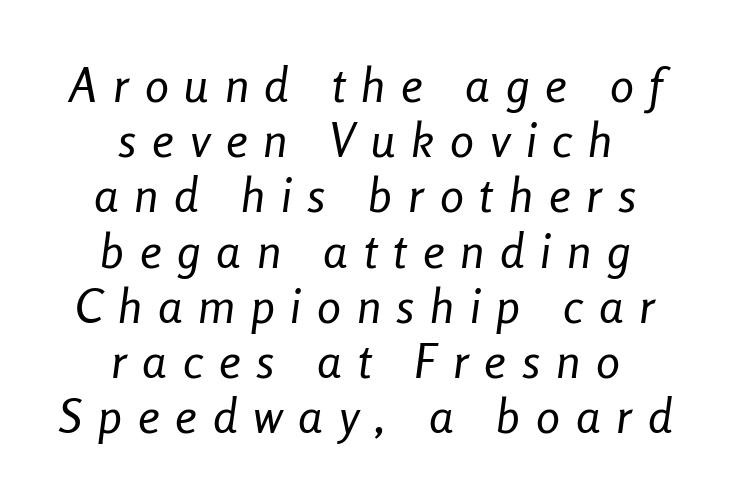
{"italic": "yes", "lean": "right", "slant_degrees": 8, "bold": "no", "weight": "regular", "width": "condensed", "stroke_contrast": "low", "x_height": "medium", "monospaced": "no", "underline": "no", "align": "center", "line_spacing": "tight", "line_spacing_ratio": 1.15, "letter_spacing": "wide", "letter_spacing_em": 0.33, "glyph_px": 48}
